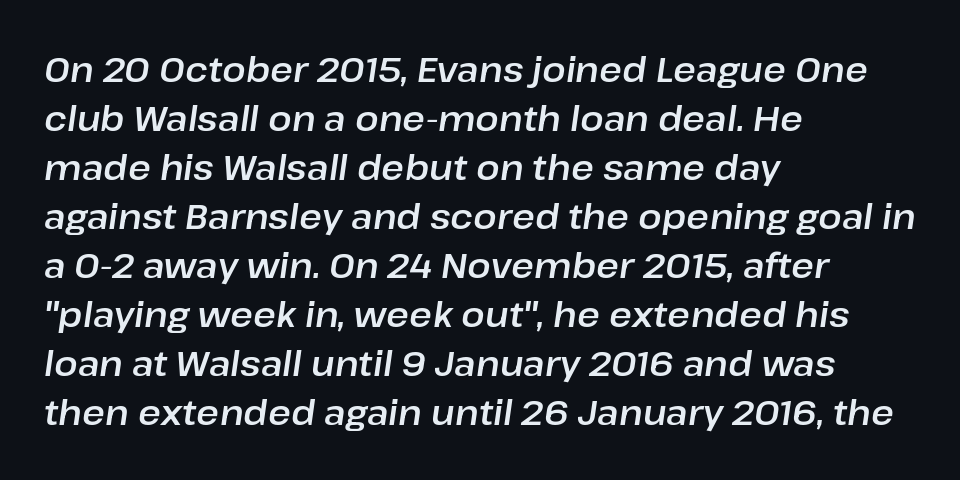
The image shows 35 px text type, italic (leaning right); set left-aligned, normal line spacing (1.4x), normal letter spacing, not underlined; low stroke contrast and a medium x-height.
